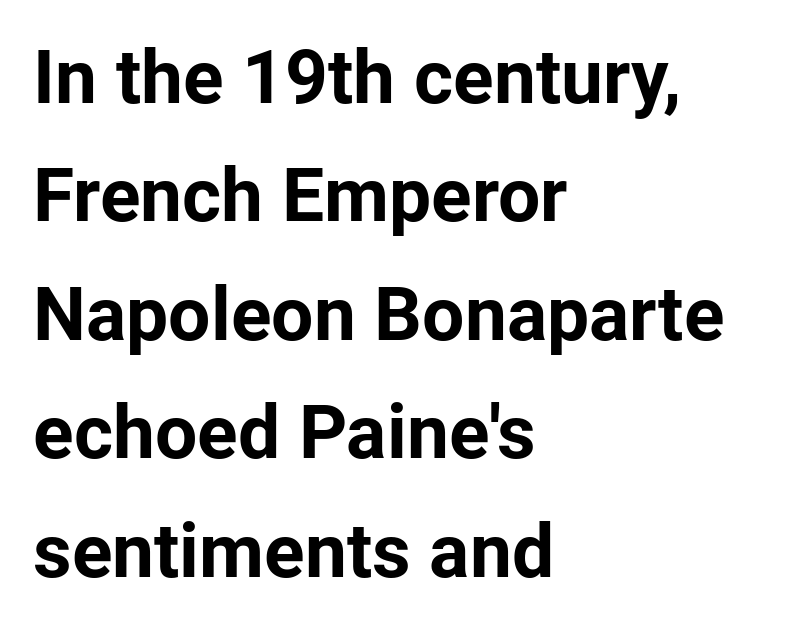
{"serif": "no", "italic": "no", "bold": "yes", "weight": "bold", "width": "normal", "stroke_contrast": "low", "x_height": "medium", "monospaced": "no", "underline": "no", "align": "left", "line_spacing": "normal", "line_spacing_ratio": 1.58, "letter_spacing": "normal", "letter_spacing_em": 0.0, "glyph_px": 75}
